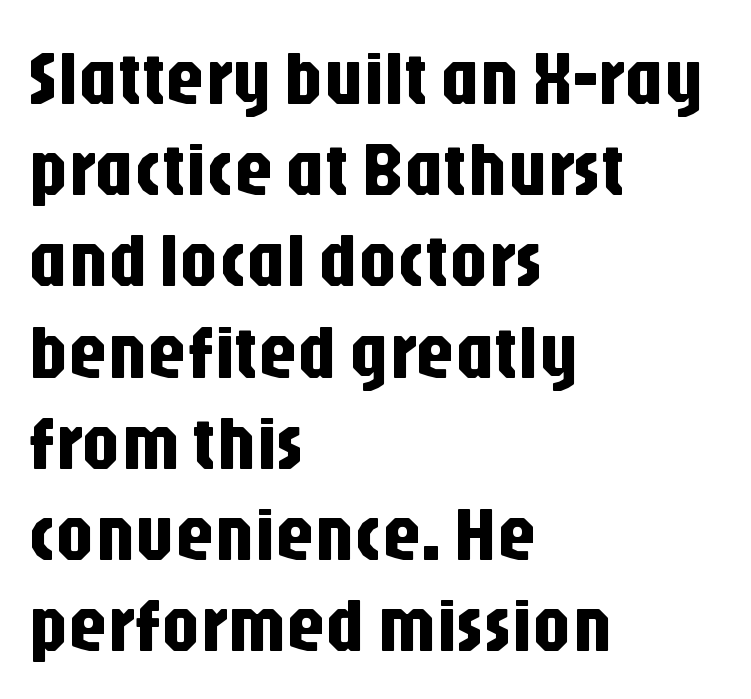
Q: Is the text italic (slanted)? A: No, it is upright.
Q: Is the typeface a serif or a sans-serif typeface? A: Sans-serif.
Q: Is the text underlined? A: No.
Q: How is the paragraph aligned? A: Left-aligned.
Q: Is the spacing between letters normal or unusually wide? A: Normal.
Q: Width (condensed, normal, or wide)? A: Condensed.
Q: Stroke contrast? A: Low.
Q: x-height? A: Large.
Q: Monospaced? A: No.
